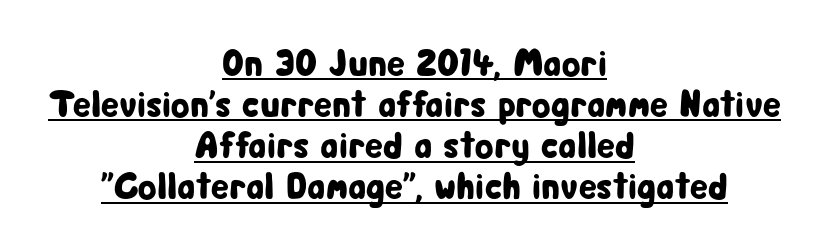
Notice how a bar underscores the lettering throughout. Each line is balanced around a shared central axis. The type family on display is of the sans-serif kind. Default kerning and tracking; the words read as compact shapes. This is the regular roman posture of the typeface.
